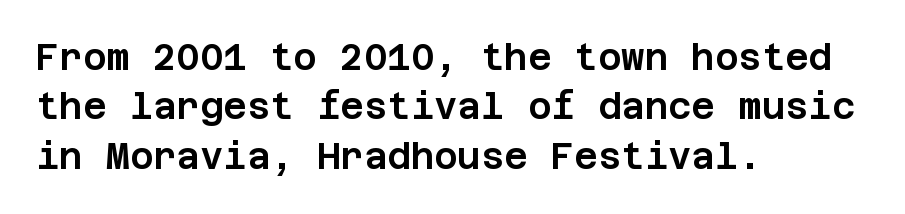
{"serif": "no", "italic": "no", "width": "normal", "stroke_contrast": "low", "x_height": "large", "underline": "no", "align": "left", "line_spacing": "normal", "line_spacing_ratio": 1.37, "letter_spacing": "normal", "letter_spacing_em": 0.0, "glyph_px": 36}
